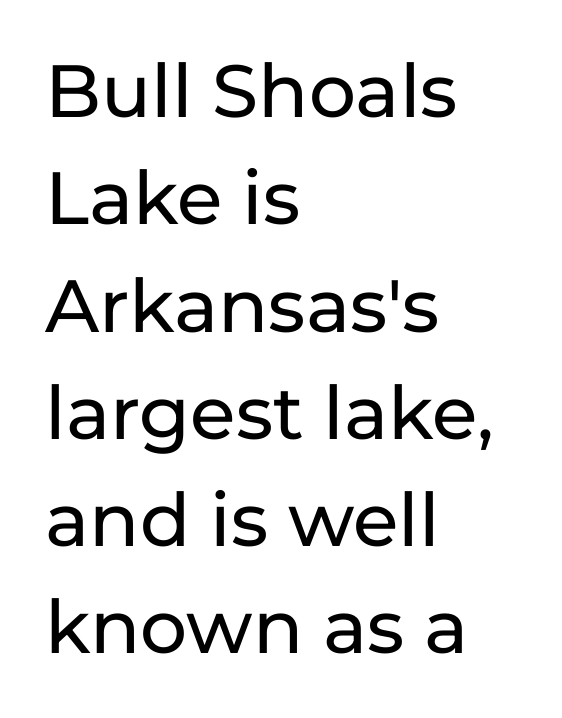
A clean baseline with only descenders dipping below it. Spacing verdict: proportional, widths tailored to each character. I'd call this a sans setting — the letters go barefoot. The axis of the letterforms is exactly vertical.
